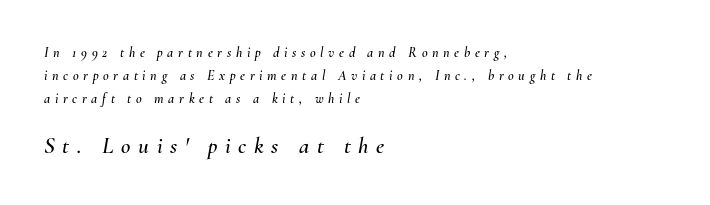
The image shows 23 px text type, italic (leaning right); set left-aligned, normal line spacing (1.64x), unusually wide letter spacing (+0.33 em), not underlined; the second (bottom) block is 1.64x larger.
